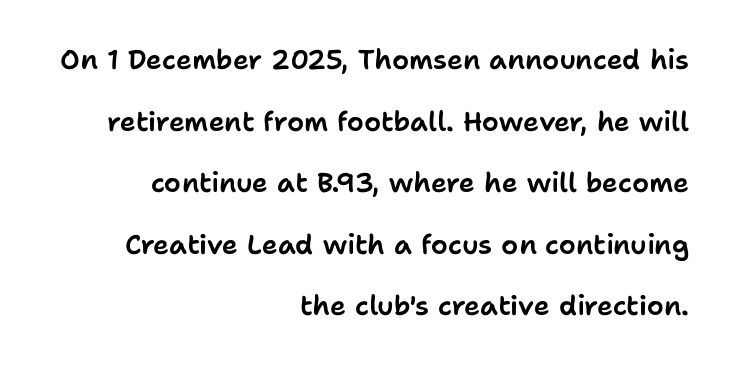
Look at the tracking — it's just the regular setting, nothing added. Summary of vertical rhythm: relaxed, with wide interline spacing. The specimen reads as upright at a glance. Bare-footed words on every line. The ragged edge is on the left, which tells us the setting is flush right.
